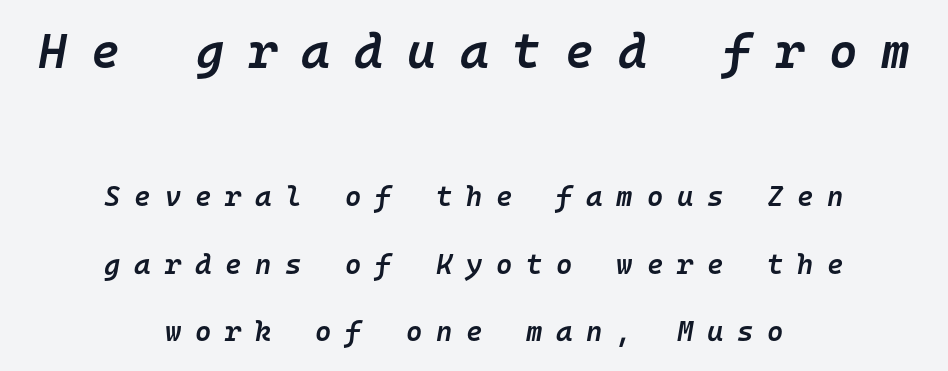
{"italic": "yes", "lean": "right", "slant_degrees": 10, "bold": "semi", "weight": "semibold", "width": "normal", "stroke_contrast": "low", "x_height": "medium", "monospaced": "yes", "underline": "no", "align": "center", "line_spacing": "loose", "line_spacing_ratio": 2.42, "letter_spacing": "wide", "letter_spacing_em": 0.49, "larger_block": "first", "size_ratio": 1.75, "glyph_px": 49}
